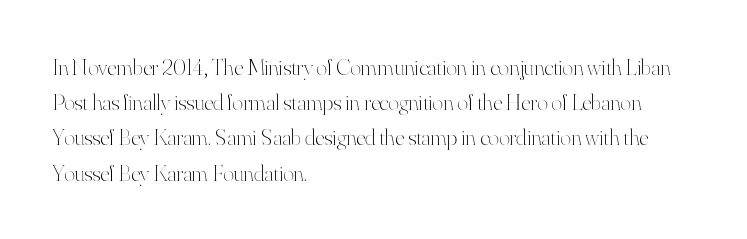
{"italic": "no", "bold": "no", "underline": "no", "align": "left", "line_spacing": "normal", "line_spacing_ratio": 1.53, "letter_spacing": "normal", "letter_spacing_em": 0.0, "glyph_px": 23}
